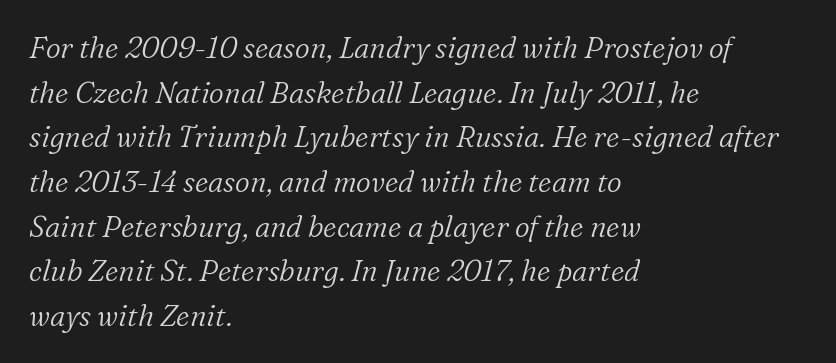
{"serif": "yes", "italic": "yes", "lean": "right", "slant_degrees": 16, "bold": "no", "weight": "light", "width": "normal", "stroke_contrast": "low", "x_height": "medium", "monospaced": "no", "underline": "no", "align": "left", "line_spacing": "normal", "line_spacing_ratio": 1.54, "letter_spacing": "normal", "letter_spacing_em": 0.0, "glyph_px": 29}
